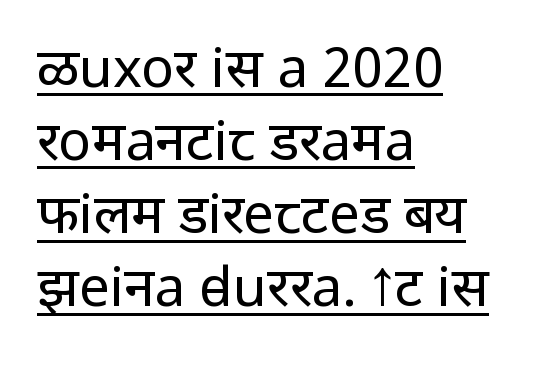
Reading down the block, your eye returns to a fixed left position each line. The axis of the letterforms is exactly vertical. Is the type heavy? It reads as light-to-regular instead. Here the designer chose a conventional face with non-uniform glyph widths. The sample's only ornament is a line tracing under the words.
